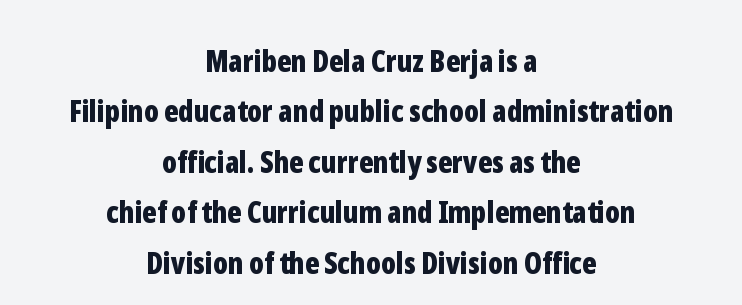
Rendered with straight, roman letterforms. The words here are not underlined. The rendering keeps characters at their native spacing. The text block is weighted toward neither margin, spreading evenly from the middle. The rendering uses a moderate line-height, typical for paragraphs. Do the characters align in a grid? No, the font is proportional.
